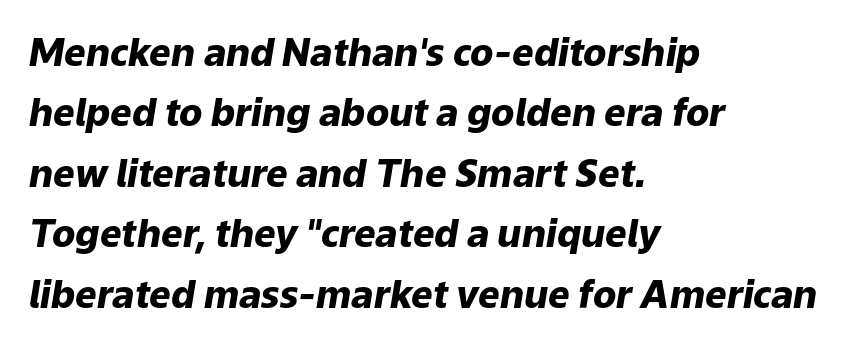
{"italic": "yes", "lean": "right", "slant_degrees": 9, "bold": "yes", "weight": "heavy", "width": "normal", "stroke_contrast": "low", "x_height": "medium", "monospaced": "no", "underline": "no", "align": "left", "line_spacing": "normal", "line_spacing_ratio": 1.59, "letter_spacing": "normal", "letter_spacing_em": 0.0, "glyph_px": 38}
